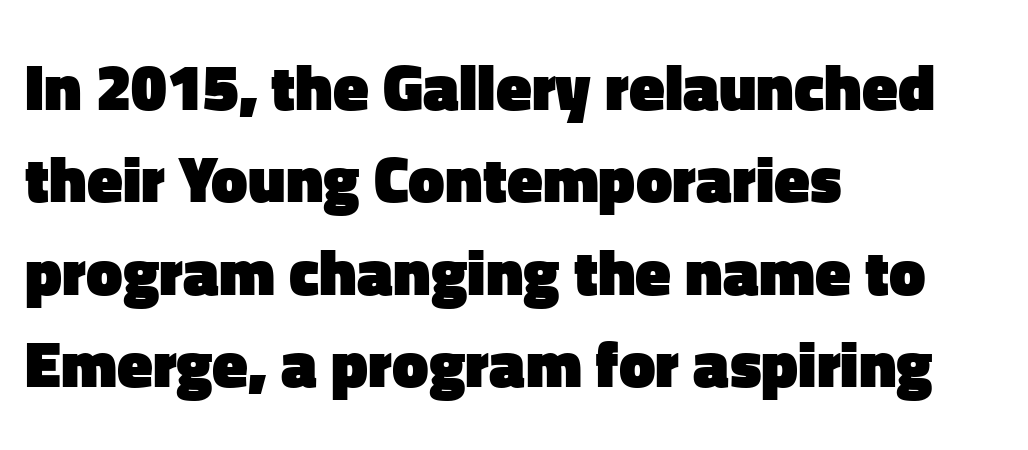
Q: Is the text bold? A: Yes.
Q: Is the text italic (slanted)? A: No, it is upright.
Q: Is the typeface a serif or a sans-serif typeface? A: Sans-serif.
Q: Is the text underlined? A: No.
Q: How is the paragraph aligned? A: Left-aligned.
Q: Is the spacing between letters normal or unusually wide? A: Normal.
Q: Is the spacing between lines tight, normal or loose? A: Normal.
Q: Width (condensed, normal, or wide)? A: Normal.
Q: Stroke contrast? A: Low.
Q: x-height? A: Medium.
Q: Monospaced? A: No.
